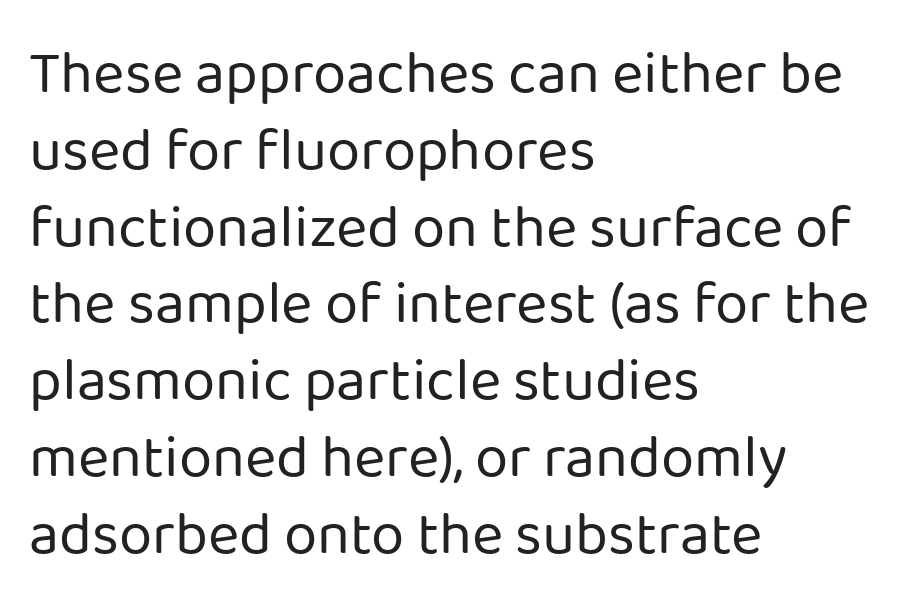
The image shows 60 px regular-weight sans-serif type, upright; set left-aligned, normal line spacing (1.28x), normal letter spacing, not underlined; low stroke contrast and a medium x-height.
